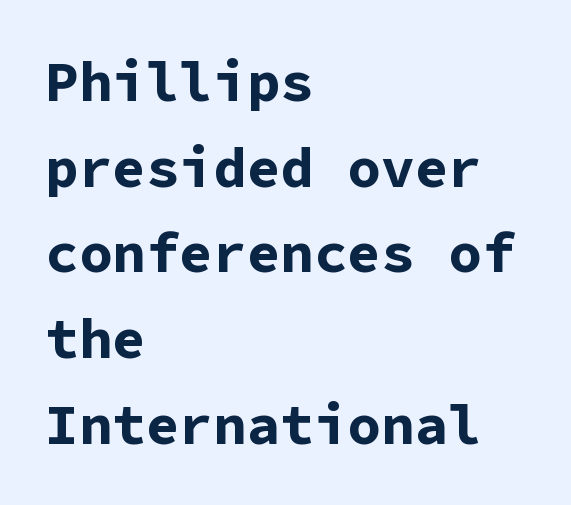
As a designer I'd log this as weight 700, bold. How would I describe the line gaps? Plain and ordinary. Spacing between characters is what you'd get straight out of the box. Underline: absent. I'd call this a sans setting — the letters go barefoot. The face used here is monospaced, like something from a code editor.
